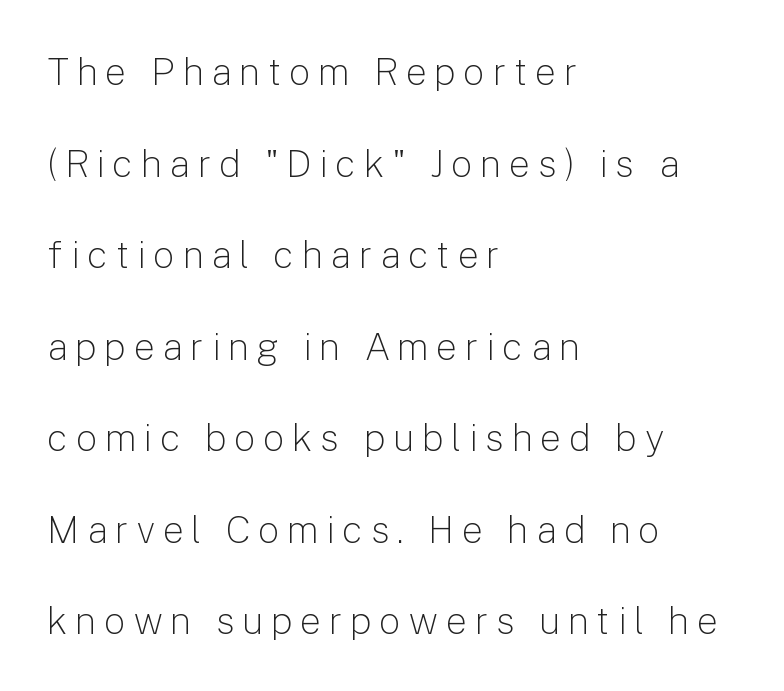
{"serif": "no", "italic": "no", "bold": "no", "weight": "light", "width": "normal", "stroke_contrast": "low", "x_height": "medium", "monospaced": "no", "underline": "no", "align": "left", "line_spacing": "loose", "line_spacing_ratio": 2.41, "glyph_px": 38}
